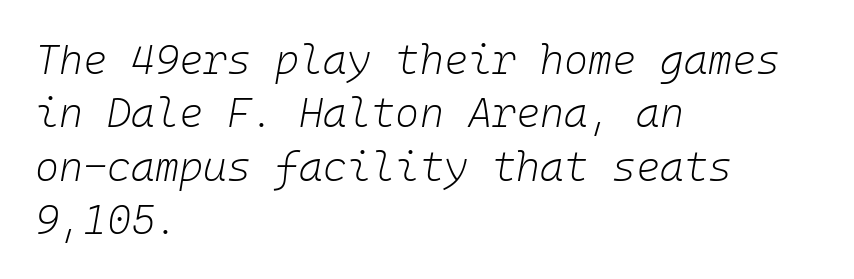
The image shows 41 px light type, italic (leaning right), monospaced; set left-aligned, normal line spacing (1.3x), normal letter spacing, not underlined; low stroke contrast and a medium x-height.
